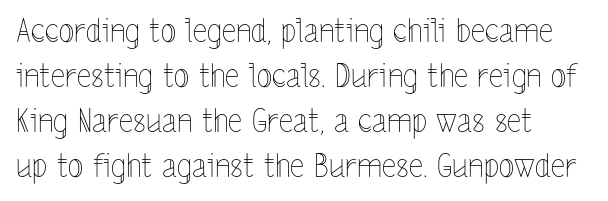
{"italic": "no", "bold": "no", "weight": "thin", "width": "condensed", "x_height": "medium", "monospaced": "no", "underline": "no", "align": "left", "line_spacing": "normal", "line_spacing_ratio": 1.41, "letter_spacing": "normal", "letter_spacing_em": 0.0, "glyph_px": 32}
